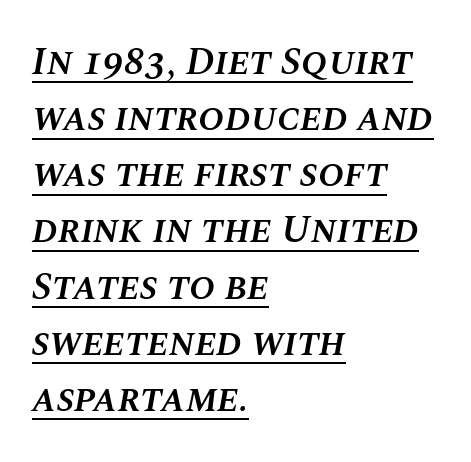
{"italic": "yes", "lean": "right", "slant_degrees": 10, "bold": "semi", "weight": "semibold", "width": "normal", "stroke_contrast": "medium", "x_height": "large", "monospaced": "no", "underline": "yes", "align": "left", "line_spacing": "normal", "line_spacing_ratio": 1.44, "letter_spacing": "normal", "letter_spacing_em": 0.0, "glyph_px": 39}
